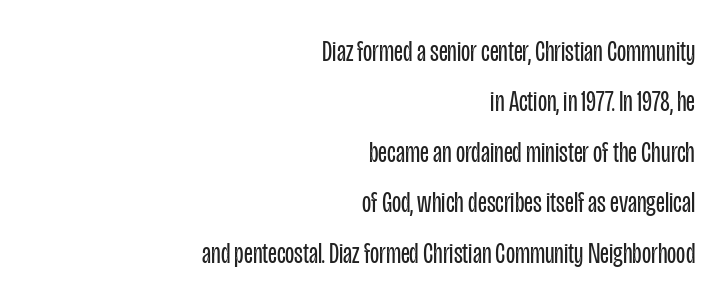
{"serif": "no", "italic": "no", "bold": "no", "weight": "regular", "width": "condensed", "stroke_contrast": "low", "x_height": "large", "monospaced": "no", "underline": "no", "align": "right", "line_spacing": "normal", "line_spacing_ratio": 1.68, "letter_spacing": "normal", "letter_spacing_em": 0.0, "glyph_px": 30}
